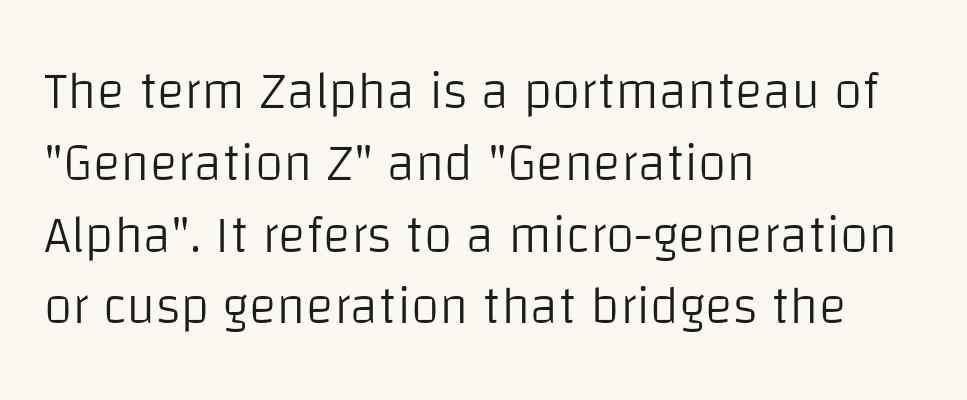
{"serif": "no", "italic": "no", "bold": "no", "weight": "light", "width": "normal", "stroke_contrast": "low", "x_height": "large", "monospaced": "no", "underline": "no", "align": "left", "line_spacing": "normal", "line_spacing_ratio": 1.38, "letter_spacing": "normal", "letter_spacing_em": 0.0, "glyph_px": 52}
